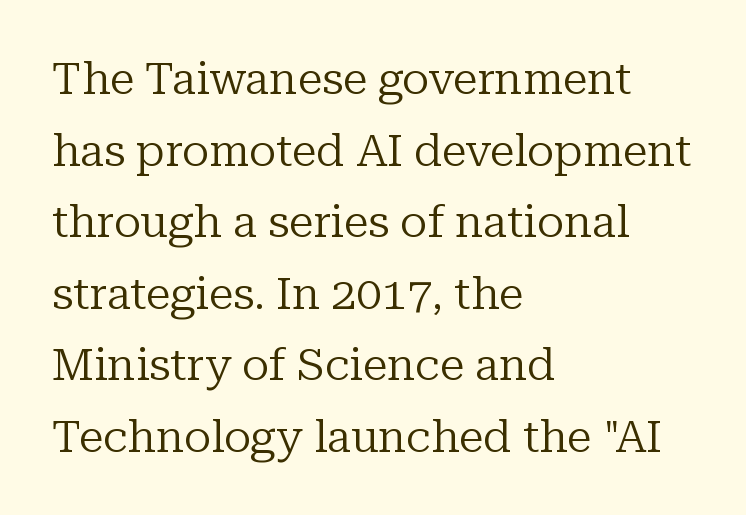
Q: Is the text bold? A: No.
Q: Is the text italic (slanted)? A: No, it is upright.
Q: Is the typeface a serif or a sans-serif typeface? A: Serif.
Q: Is the text underlined? A: No.
Q: How is the paragraph aligned? A: Left-aligned.
Q: Is the spacing between letters normal or unusually wide? A: Normal.
Q: Is the spacing between lines tight, normal or loose? A: Normal.
Q: Width (condensed, normal, or wide)? A: Normal.
Q: Stroke contrast? A: Low.
Q: x-height? A: Medium.
Q: Monospaced? A: No.
